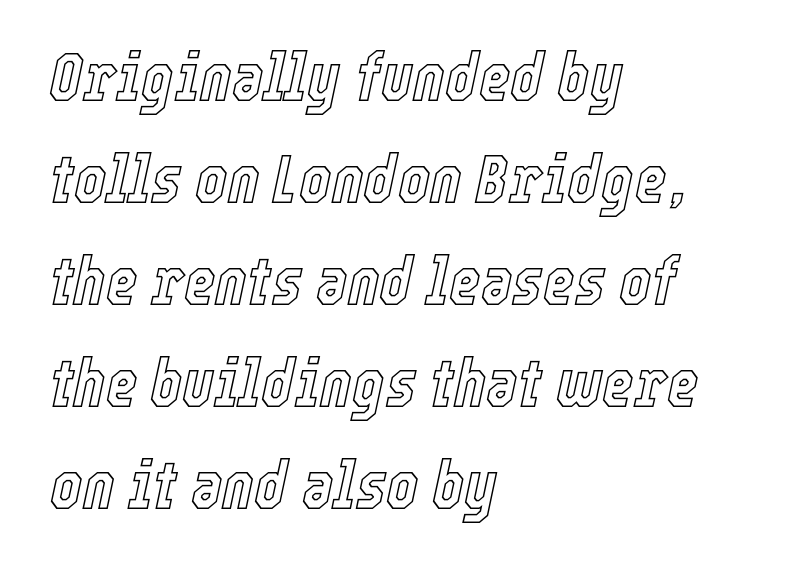
Note the varied advance widths — an 'i' is clearly narrower than an 'm'. The line texture is even and compact thanks to regular tracking. Has an underline been added? It has not. Each new line begins a customary step beneath the previous one.
